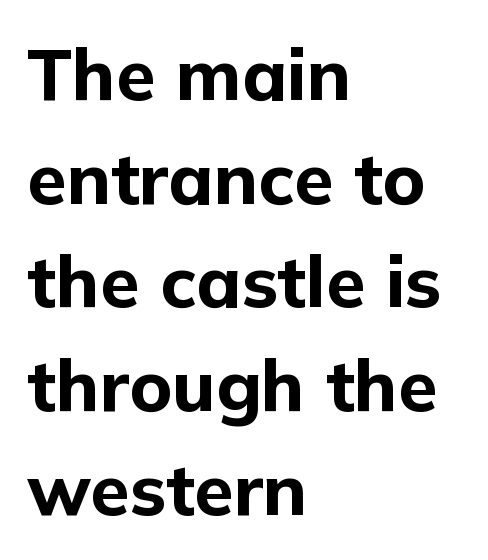
The image shows 72 px bold sans-serif type, upright; set left-aligned, normal line spacing (1.44x), normal letter spacing, not underlined; low stroke contrast and a medium x-height.
